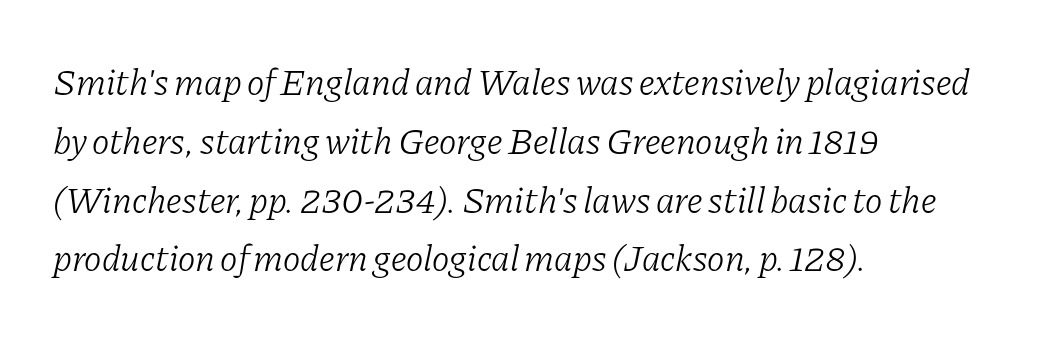
The face used here has a pronounced slope to its letters. Typeset ragged right — the left edge is the straight one. A bare baseline throughout the passage. Is this a sans? No — the strokes have serifs. The passage shown is typed in a proportional face where columns would drift. Ink coverage per letter is moderate at most.
